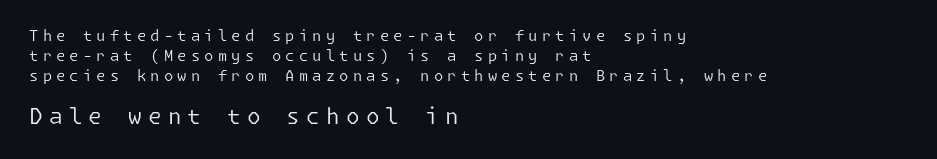
Q: Is the text bold? A: No.
Q: Is the text italic (slanted)? A: No, it is upright.
Q: Is the text underlined? A: No.
Q: How is the paragraph aligned? A: Left-aligned.
Q: Is the spacing between letters normal or unusually wide? A: Unusually wide.
Q: Is the spacing between lines tight, normal or loose? A: Normal.
Q: Which block of text is set in a larger size, the first (top) or the second (bottom)? A: The second (bottom) one.
